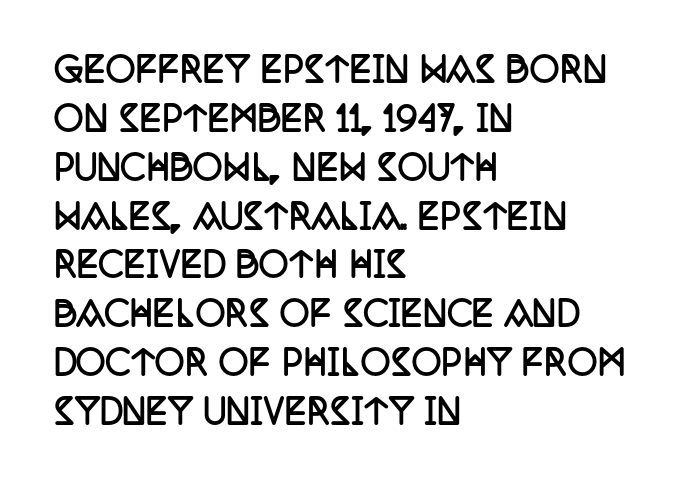
Beneath every word, the page is bare. These lines are set flush left with a ragged right edge. The font is running at its bold setting. Characters follow at the spacing the type designer built in. Typographically, this falls in the serif category.
